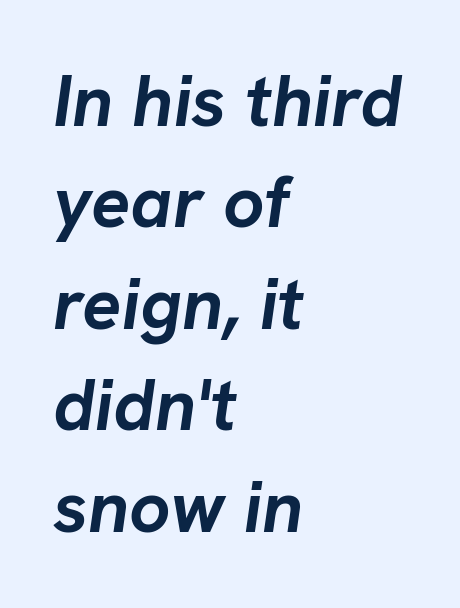
Heavy-handed strokes throughout: this text is bold. Leading: standard. Each letter keeps its own natural width here, so spacing adapts to shape. If you drew a ruler down the left edge, every line would touch it.
